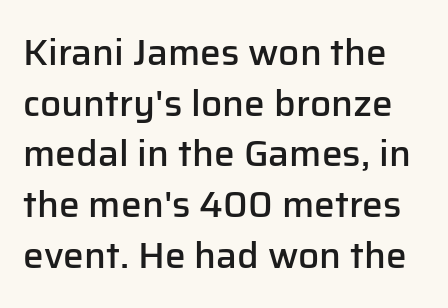
The image shows 37 px semibold sans-serif type, upright; set normal line spacing (1.37x), normal letter spacing, not underlined; low stroke contrast and a medium x-height.
